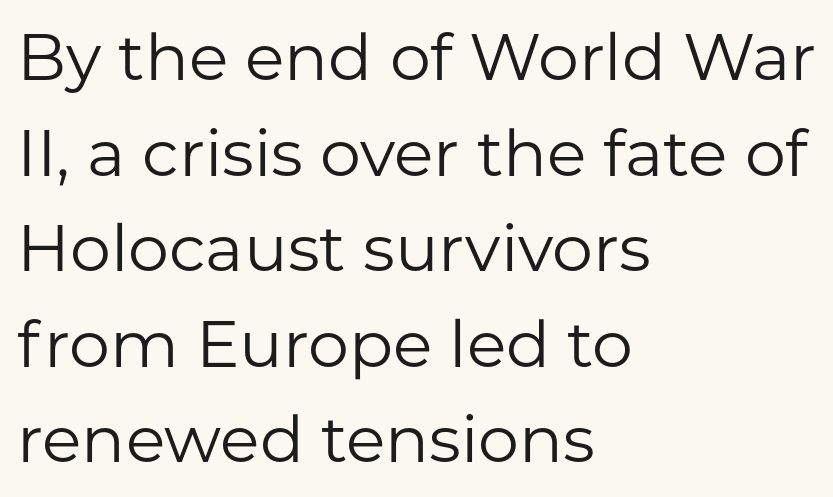
Unlike a traditional serif, this face leaves its strokes unadorned. Compared with typical body copy, the letter spacing here is the same. Honestly, there is no underline to notice here at all. The space between consecutive lines is moderate. Vertical stems look standard width or narrower in stroke.
